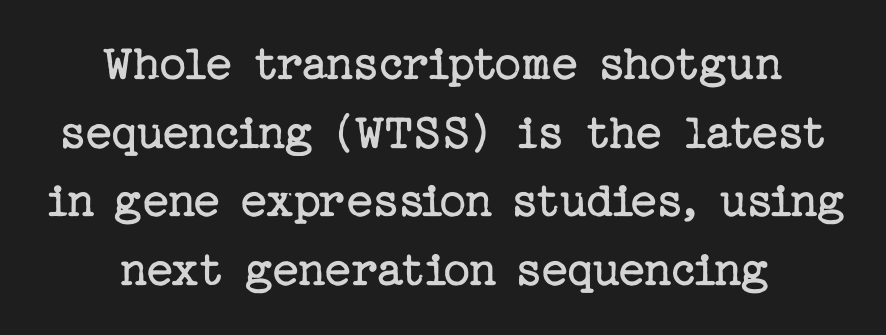
{"serif": "yes", "italic": "no", "bold": "no", "weight": "regular", "width": "normal", "stroke_contrast": "low", "x_height": "medium", "underline": "no", "align": "center", "line_spacing": "normal", "line_spacing_ratio": 1.32, "letter_spacing": "normal", "letter_spacing_em": 0.0, "glyph_px": 52}
